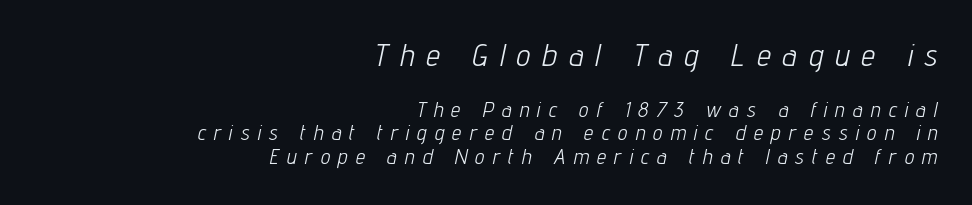
{"italic": "yes", "lean": "right", "slant_degrees": 12, "bold": "no", "weight": "light", "width": "condensed", "stroke_contrast": "low", "x_height": "medium", "monospaced": "no", "underline": "no", "align": "right", "line_spacing": "tight", "line_spacing_ratio": 1.12, "letter_spacing": "wide", "letter_spacing_em": 0.4, "larger_block": "first", "size_ratio": 1.48, "glyph_px": 31}
